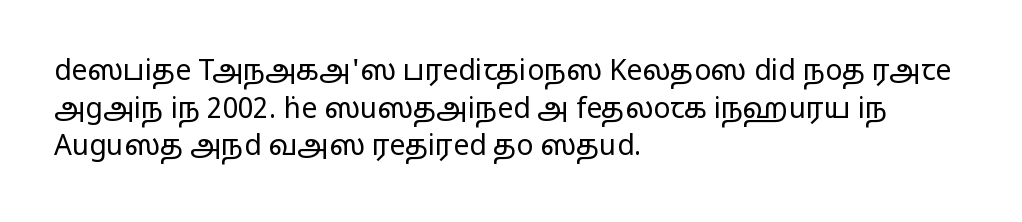
{"serif": "no", "italic": "no", "bold": "no", "weight": "regular", "width": "wide", "stroke_contrast": "low", "x_height": "medium", "monospaced": "no", "underline": "no", "align": "left", "line_spacing": "normal", "line_spacing_ratio": 1.34, "letter_spacing": "normal", "letter_spacing_em": 0.0, "glyph_px": 28}
